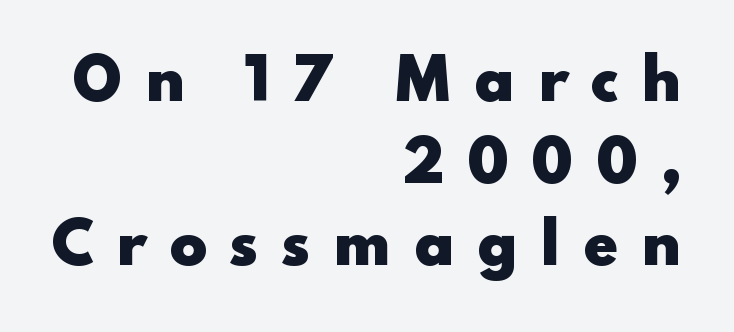
{"serif": "no", "italic": "no", "bold": "yes", "weight": "heavy", "width": "wide", "stroke_contrast": "low", "x_height": "small", "monospaced": "no", "underline": "no", "align": "right", "line_spacing": "normal", "line_spacing_ratio": 1.46, "letter_spacing": "wide", "letter_spacing_em": 0.4, "glyph_px": 56}
